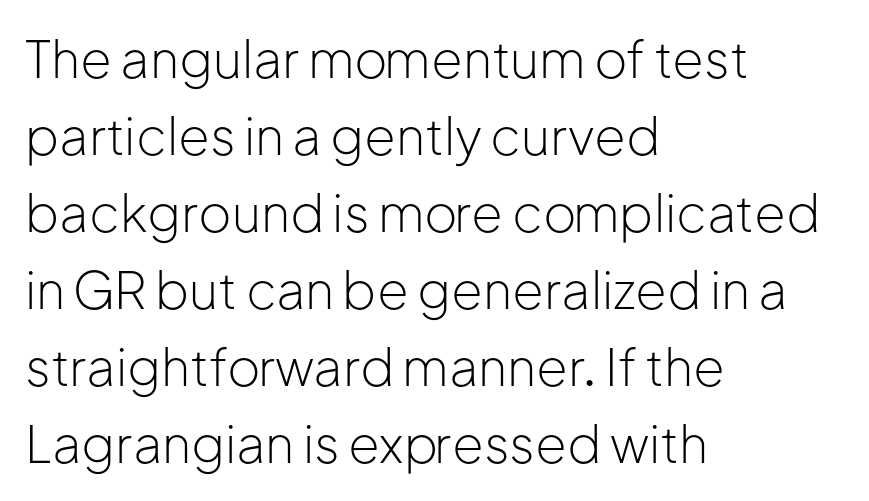
The image shows 51 px light sans-serif type, upright; set left-aligned, normal line spacing (1.51x), normal letter spacing, not underlined; low stroke contrast and a medium x-height.
